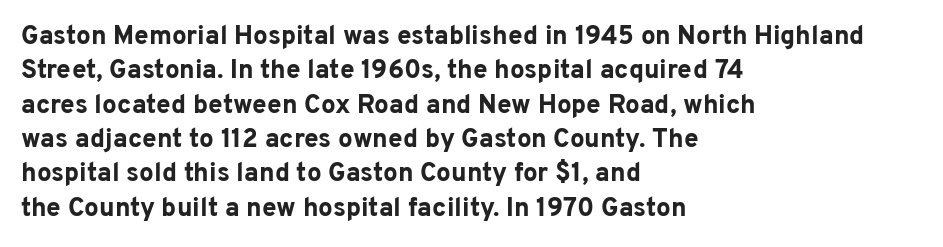
The image shows 26 px bold type, upright; set left-aligned, normal line spacing (1.32x), normal letter spacing, not underlined.
